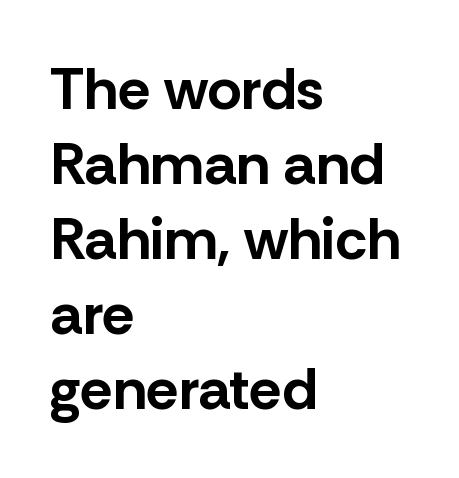
{"serif": "no", "italic": "no", "bold": "yes", "weight": "bold", "width": "normal", "stroke_contrast": "low", "x_height": "medium", "monospaced": "no", "underline": "no", "align": "left", "line_spacing": "normal", "line_spacing_ratio": 1.27, "letter_spacing": "normal", "letter_spacing_em": 0.0, "glyph_px": 59}
